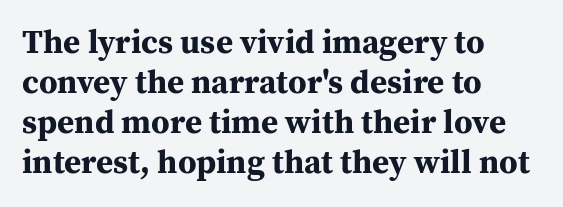
Q: Is the text bold? A: Yes.
Q: Is the text italic (slanted)? A: No, it is upright.
Q: Is the typeface a serif or a sans-serif typeface? A: Serif.
Q: Is the text underlined? A: No.
Q: How is the paragraph aligned? A: Left-aligned.
Q: Is the spacing between letters normal or unusually wide? A: Normal.
Q: Width (condensed, normal, or wide)? A: Normal.
Q: Stroke contrast? A: Medium.
Q: x-height? A: Medium.
Q: Monospaced? A: No.
